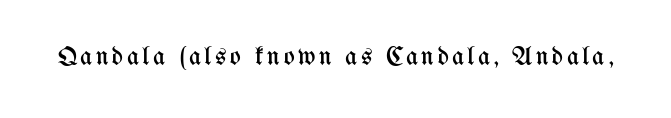
On a weight scale, this lands at 450 or below. The gap between lines stays unmarked. Notice how the stems are strictly vertical — no italics here.
